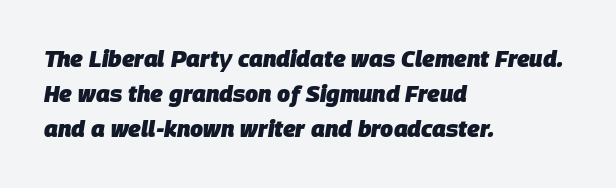
The image shows 23 px bold type, italic (leaning right); set left-aligned, normal line spacing (1.53x), normal letter spacing, not underlined.
